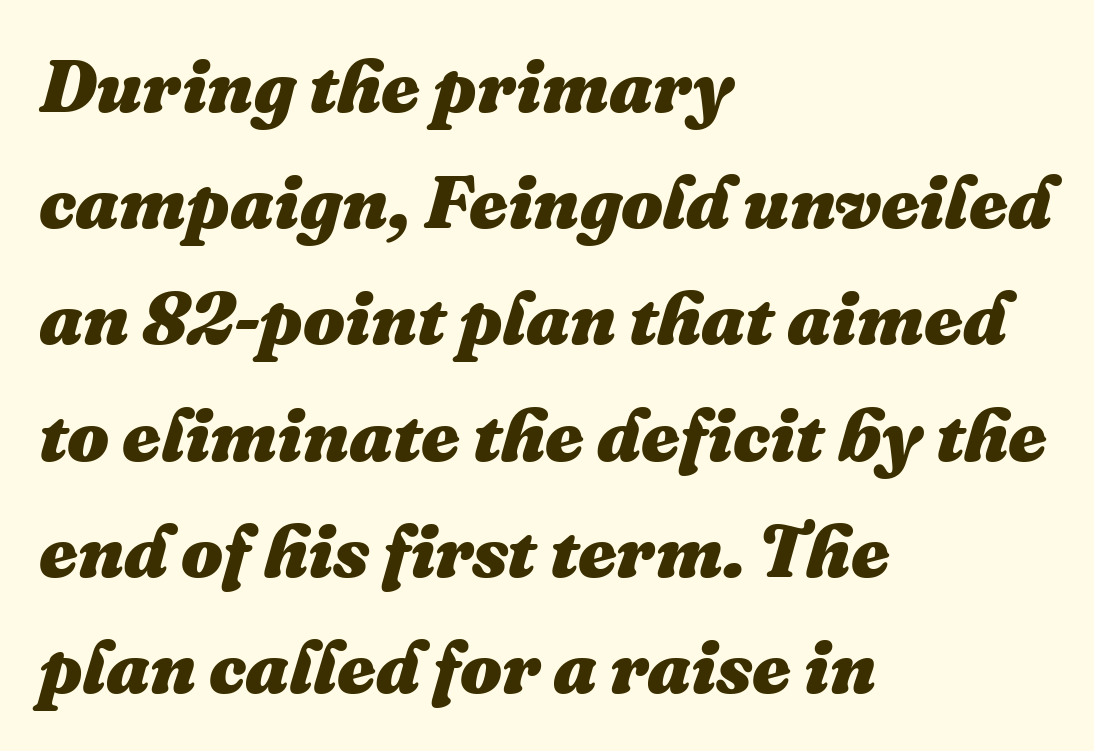
The type is set solid horizontally, with unmodified tracking. Think of a printed novel: that variable character pitch is what you see here. Whoever set this chose a conventional vertical rhythm. Thick stems and heavy bowls — unmistakably bold.
